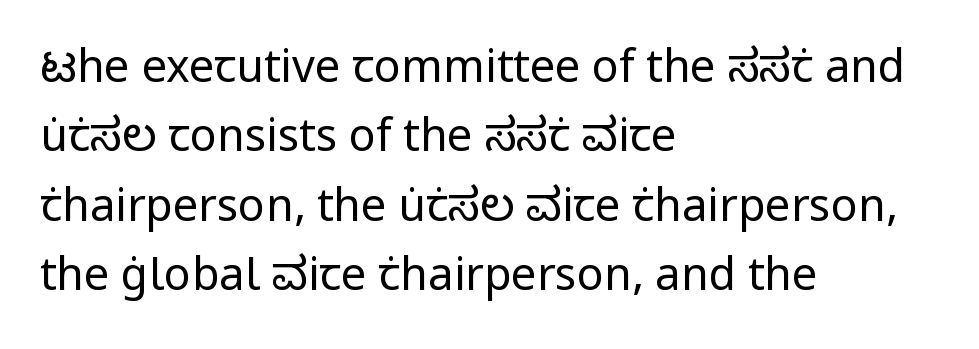
{"serif": "no", "italic": "no", "bold": "no", "weight": "regular", "width": "normal", "stroke_contrast": "low", "x_height": "medium", "monospaced": "no", "underline": "no", "align": "left", "line_spacing": "normal", "line_spacing_ratio": 1.54, "letter_spacing": "normal", "letter_spacing_em": 0.0, "glyph_px": 45}
